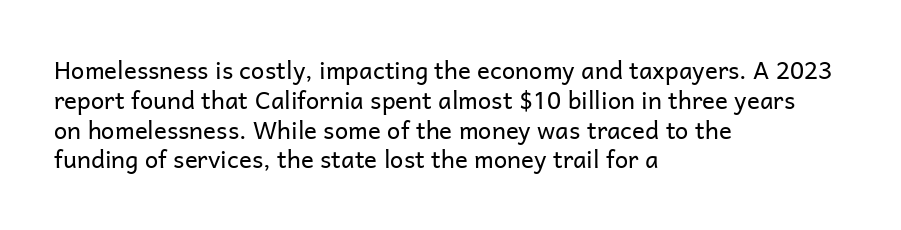
The image shows 24 px text type, upright; set left-aligned, line spacing 1.24x, normal letter spacing, not underlined.
